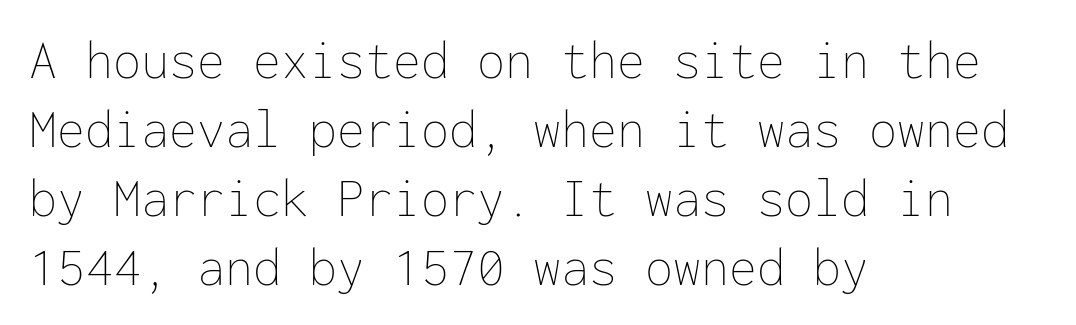
The image shows 56 px thin type, upright, monospaced; set left-aligned, line spacing 1.23x, normal letter spacing, not underlined; low stroke contrast and a medium x-height.
